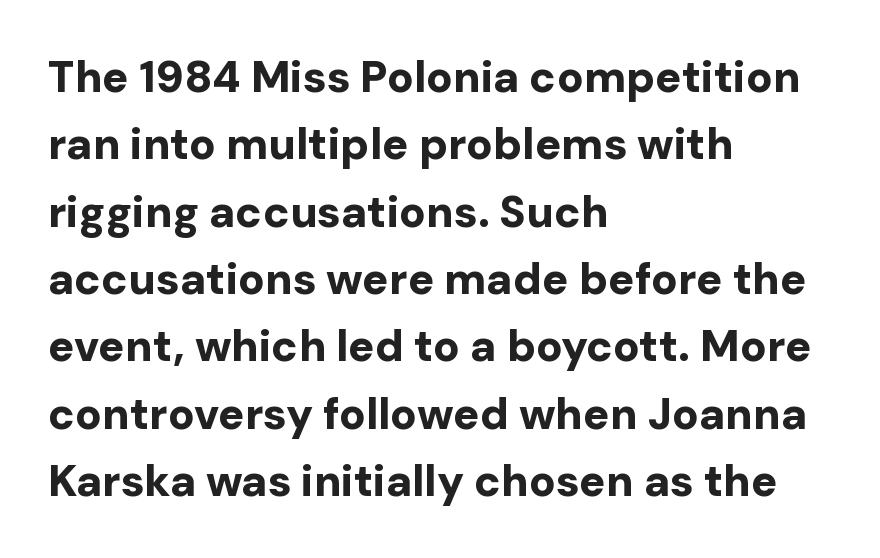
Q: Is the text bold? A: Yes.
Q: Is the text italic (slanted)? A: No, it is upright.
Q: Is the typeface a serif or a sans-serif typeface? A: Sans-serif.
Q: Is the text underlined? A: No.
Q: How is the paragraph aligned? A: Left-aligned.
Q: Is the spacing between letters normal or unusually wide? A: Normal.
Q: Is the spacing between lines tight, normal or loose? A: Normal.
Q: Width (condensed, normal, or wide)? A: Normal.
Q: Stroke contrast? A: Low.
Q: x-height? A: Medium.
Q: Monospaced? A: No.
